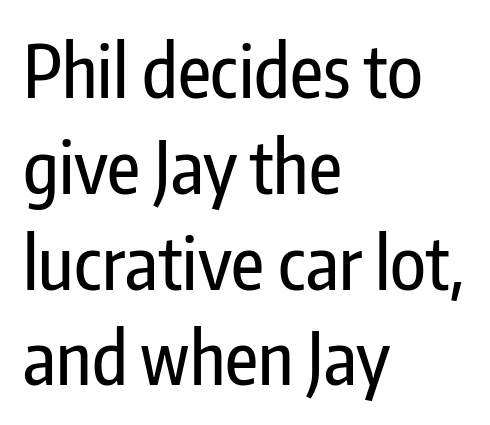
In terms of leading, this rendering sits right in the middle. You can tell it's not italic because the verticals are truly vertical. Looks like regular typesetting: each glyph gets only the width it needs. No extra tracking has been applied to these lines. These lines stack with their left ends in a neat column. Nobody drew a line under any word here.
